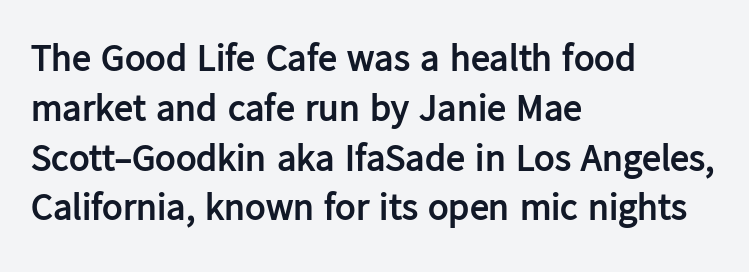
Q: Is the text bold? A: Yes.
Q: Is the text italic (slanted)? A: No, it is upright.
Q: Is the typeface a serif or a sans-serif typeface? A: Sans-serif.
Q: Is the text underlined? A: No.
Q: How is the paragraph aligned? A: Left-aligned.
Q: Is the spacing between letters normal or unusually wide? A: Normal.
Q: Is the spacing between lines tight, normal or loose? A: Normal.
Q: Width (condensed, normal, or wide)? A: Normal.
Q: Stroke contrast? A: Low.
Q: x-height? A: Medium.
Q: Monospaced? A: No.
